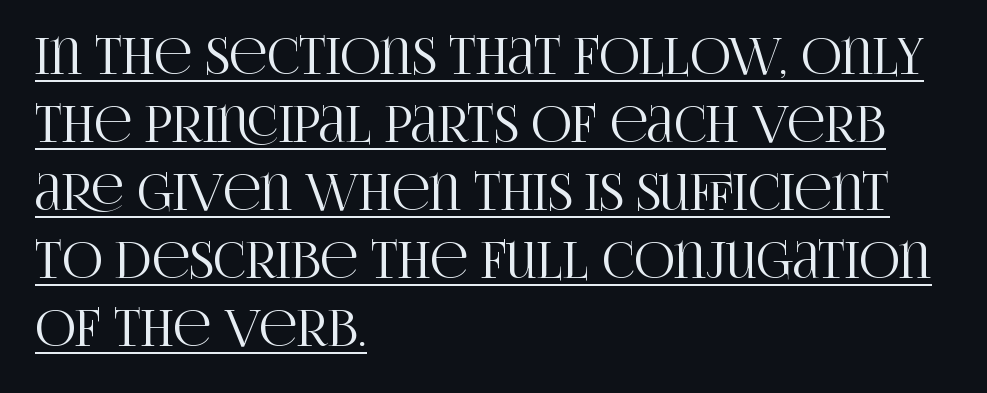
The passage shown is typed in a proportional face where columns would drift. Italic: no, the glyphs are upright roman. Summary of vertical rhythm: regular, with standard interline spacing. Words appear dense and cohesive because spacing is normal.
